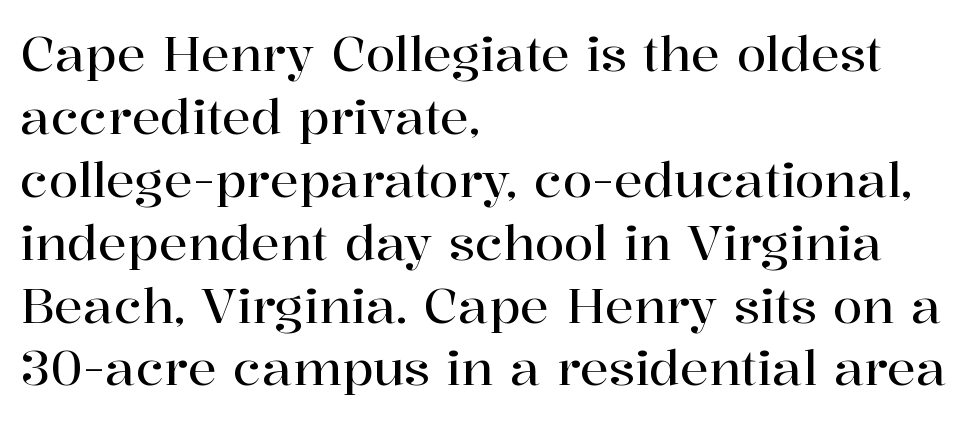
Q: Is the text italic (slanted)? A: No, it is upright.
Q: Is the typeface a serif or a sans-serif typeface? A: Serif.
Q: Is the text underlined? A: No.
Q: How is the paragraph aligned? A: Left-aligned.
Q: Is the spacing between letters normal or unusually wide? A: Normal.
Q: Is the spacing between lines tight, normal or loose? A: Normal.
Q: Width (condensed, normal, or wide)? A: Normal.
Q: Stroke contrast? A: High.
Q: x-height? A: Medium.
Q: Monospaced? A: No.
